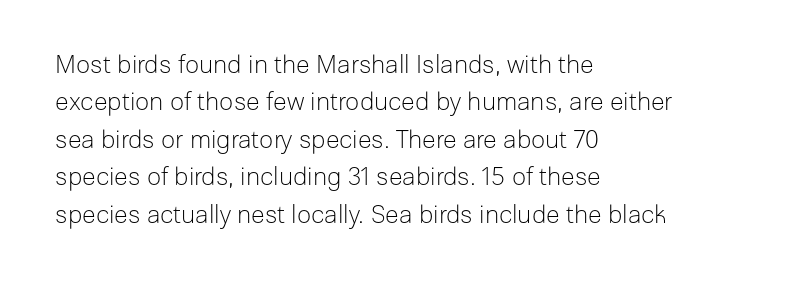
In CSS terms this would be text-align: left. Descenders are the only things crossing below the line. One glance says typical: line gaps are just what's usual. This is the regular roman posture of the typeface.
